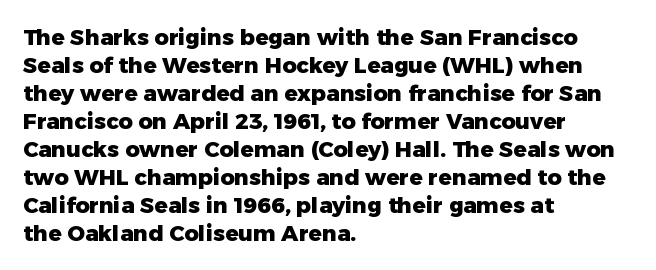
{"italic": "no", "bold": "yes", "underline": "no", "align": "left", "line_spacing": "normal", "line_spacing_ratio": 1.27, "letter_spacing": "normal", "letter_spacing_em": 0.0, "glyph_px": 22}
